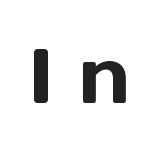
The image shows 76 px sans-serif type, upright; set unusually wide letter spacing (+0.31 em), not underlined; a medium x-height.
